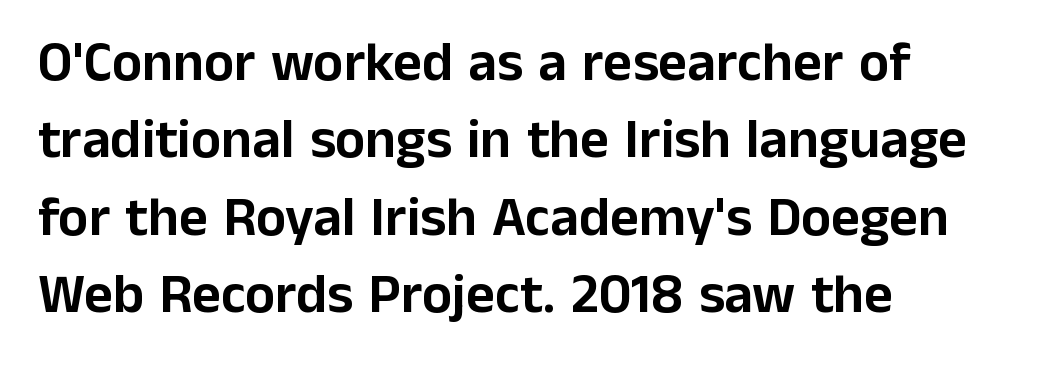
{"serif": "no", "italic": "no", "width": "normal", "stroke_contrast": "low", "x_height": "medium", "monospaced": "no", "underline": "no", "align": "left", "line_spacing": "normal", "line_spacing_ratio": 1.38, "letter_spacing": "normal", "letter_spacing_em": 0.0, "glyph_px": 56}
